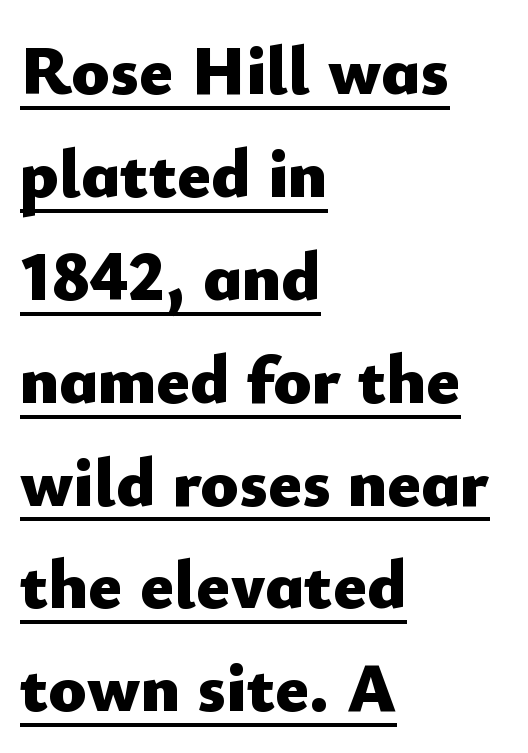
Nothing sits at the stroke ends, so this counts as sans-serif. This is heavy type, rendered in bold. In terms of leading, this rendering sits right in the middle. It's the straight-up-and-down kind of type.
